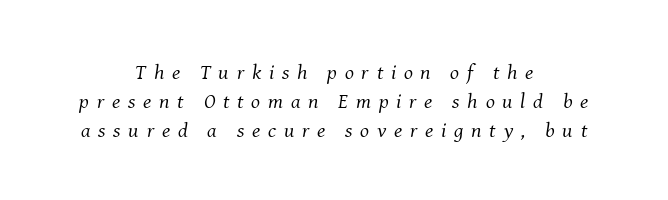
Yep, that's italic — everything's leaning. The zone under the glyphs is completely vacant. Whoever set this chose a conventional vertical rhythm. Inter-character spacing is expanded well beyond the font's built-in metrics. This rendering uses center alignment, leaving both contours irregular but symmetric.
